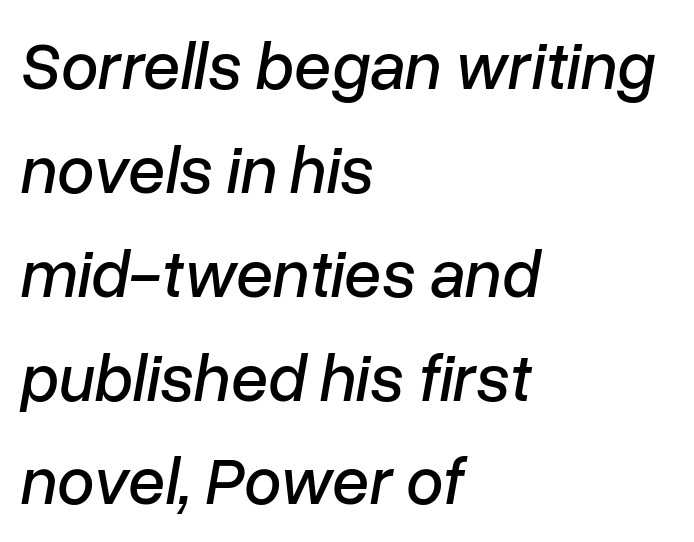
Q: Is the text italic (slanted)? A: Yes, it leans right by about 10 degrees.
Q: Is the text underlined? A: No.
Q: How is the paragraph aligned? A: Left-aligned.
Q: Is the spacing between letters normal or unusually wide? A: Normal.
Q: Is the spacing between lines tight, normal or loose? A: Normal.
Q: Width (condensed, normal, or wide)? A: Normal.
Q: Stroke contrast? A: Low.
Q: x-height? A: Medium.
Q: Monospaced? A: No.
